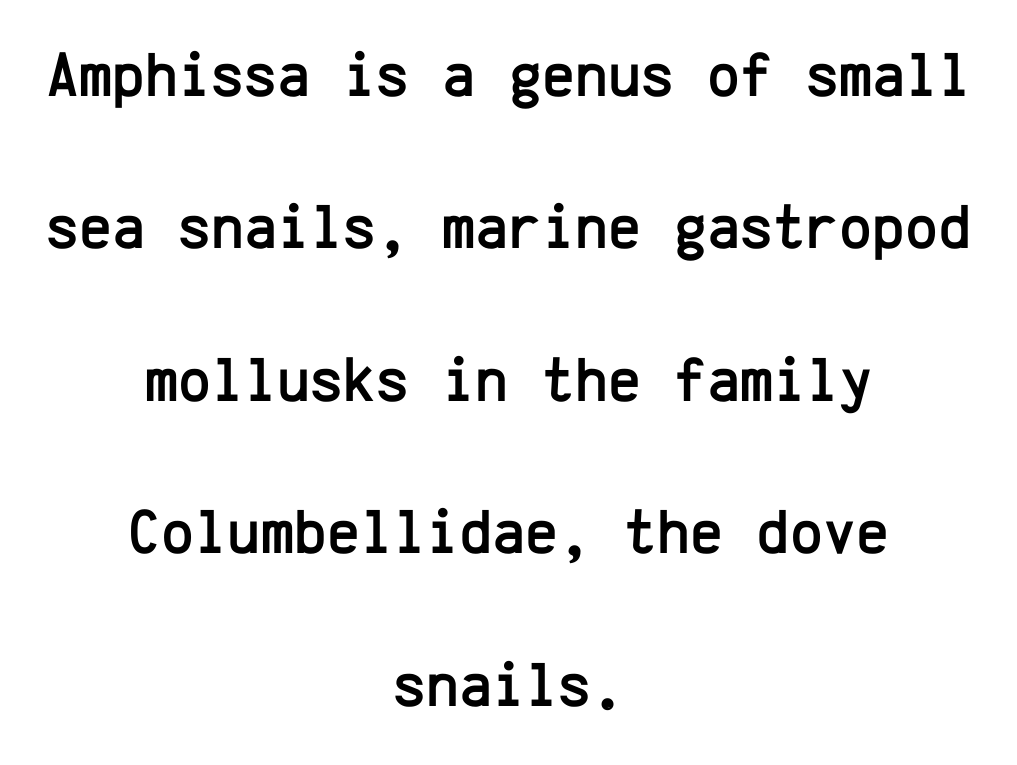
{"serif": "no", "italic": "no", "width": "normal", "stroke_contrast": "low", "x_height": "medium", "monospaced": "yes", "underline": "no", "align": "center", "line_spacing": "loose", "line_spacing_ratio": 2.42, "letter_spacing": "normal", "letter_spacing_em": 0.0, "glyph_px": 63}
